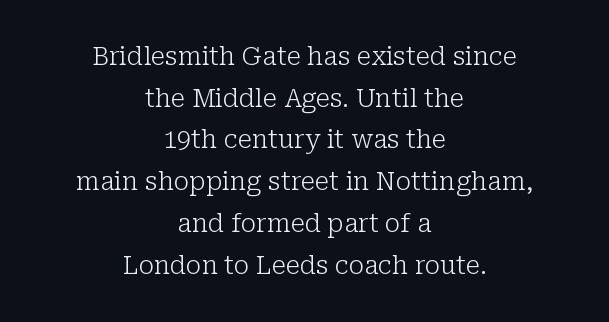
Q: Is the text bold? A: No.
Q: Is the text italic (slanted)? A: No, it is upright.
Q: Is the text underlined? A: No.
Q: How is the paragraph aligned? A: Centered.
Q: Is the spacing between letters normal or unusually wide? A: Normal.
Q: Is the spacing between lines tight, normal or loose? A: Normal.
